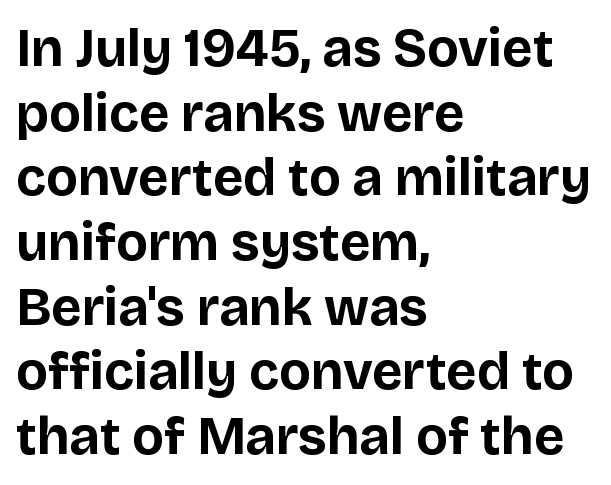
The image shows 53 px bold sans-serif type, upright; set left-aligned, line spacing 1.22x, normal letter spacing, not underlined; low stroke contrast and a large x-height.
